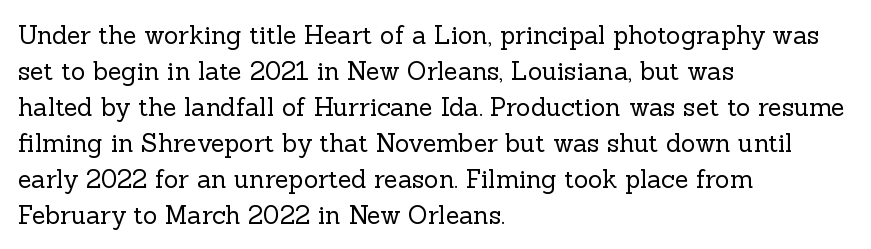
Q: Is the text bold? A: No.
Q: Is the text italic (slanted)? A: No, it is upright.
Q: Is the text underlined? A: No.
Q: How is the paragraph aligned? A: Left-aligned.
Q: Is the spacing between letters normal or unusually wide? A: Normal.
Q: Is the spacing between lines tight, normal or loose? A: Normal.
